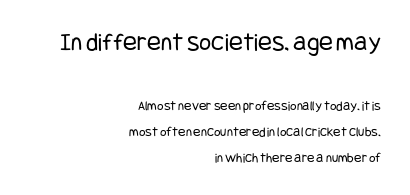
{"italic": "no", "bold": "no", "underline": "no", "align": "right", "line_spacing_ratio": 1.86, "letter_spacing": "normal", "letter_spacing_em": 0.0, "larger_block": "first", "size_ratio": 1.86, "glyph_px": 26}
